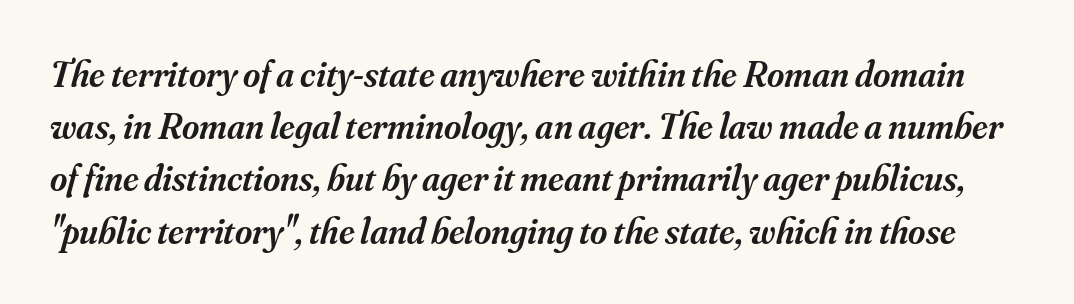
Q: Is the text bold? A: Semi-bold.
Q: Is the text italic (slanted)? A: Yes, it leans right by about 16 degrees.
Q: Is the typeface a serif or a sans-serif typeface? A: Serif.
Q: Is the text underlined? A: No.
Q: Is the spacing between letters normal or unusually wide? A: Normal.
Q: Is the spacing between lines tight, normal or loose? A: Normal.
Q: Width (condensed, normal, or wide)? A: Normal.
Q: Stroke contrast? A: Medium.
Q: x-height? A: Small.
Q: Monospaced? A: No.
